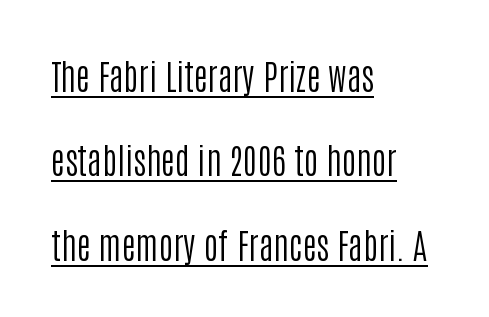
{"serif": "no", "italic": "no", "bold": "no", "weight": "regular", "width": "condensed", "stroke_contrast": "low", "x_height": "large", "monospaced": "no", "underline": "yes", "align": "left", "line_spacing": "loose", "line_spacing_ratio": 2.41, "letter_spacing": "normal", "letter_spacing_em": 0.0, "glyph_px": 35}
